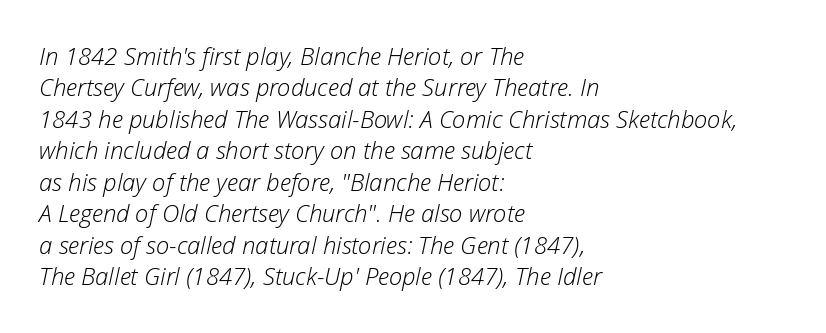
Q: Is the text bold? A: No.
Q: Is the text italic (slanted)? A: Yes, it leans right by about 12 degrees.
Q: Is the text underlined? A: No.
Q: How is the paragraph aligned? A: Left-aligned.
Q: Is the spacing between letters normal or unusually wide? A: Normal.
Q: Is the spacing between lines tight, normal or loose? A: Normal.
